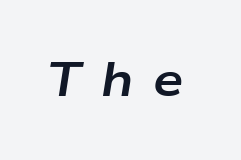
This rendering widens character spacing well past its baseline value. The axis of the letterforms is tilted away from vertical. A dark, heavy texture on the line: the type is bold. You could not count columns in this text — the font is proportionally spaced.
